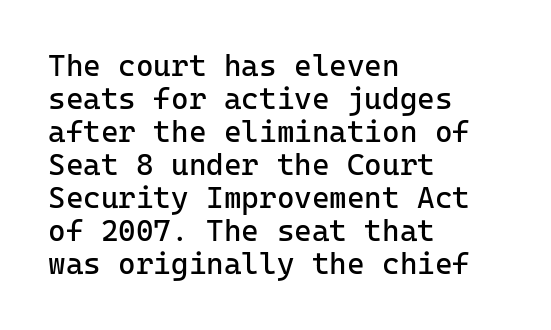
Q: Is the text bold? A: No.
Q: Is the text italic (slanted)? A: No, it is upright.
Q: Is the typeface a serif or a sans-serif typeface? A: Sans-serif.
Q: Is the text underlined? A: No.
Q: How is the paragraph aligned? A: Left-aligned.
Q: Is the spacing between letters normal or unusually wide? A: Normal.
Q: Is the spacing between lines tight, normal or loose? A: Tight.
Q: Width (condensed, normal, or wide)? A: Normal.
Q: Stroke contrast? A: Low.
Q: x-height? A: Medium.
Q: Monospaced? A: Yes.
